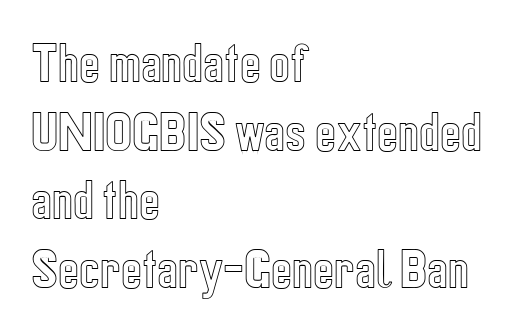
The image shows 44 px condensed type, upright; set left-aligned, normal line spacing (1.56x), normal letter spacing, not underlined; a medium x-height.
